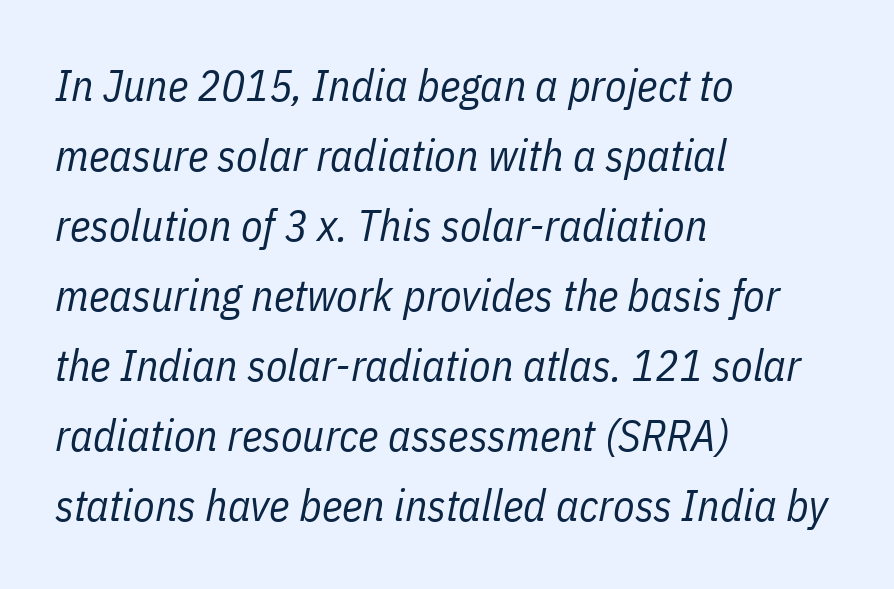
The image shows 44 px regular-weight, condensed type, italic (leaning right); set left-aligned, normal line spacing (1.59x), normal letter spacing, not underlined; low stroke contrast and a medium x-height.
